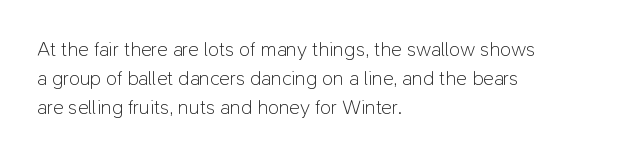
{"italic": "no", "bold": "no", "underline": "no", "align": "left", "line_spacing": "normal", "line_spacing_ratio": 1.45, "letter_spacing": "normal", "letter_spacing_em": 0.0, "glyph_px": 20}
